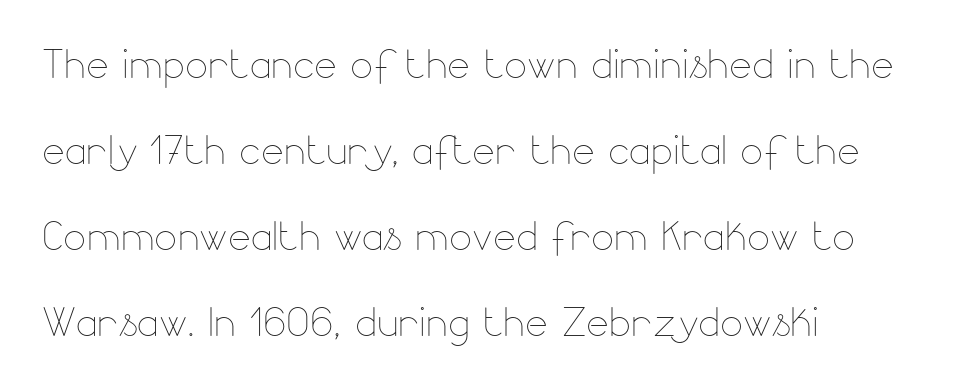
The leading is moderate, giving the passage an even texture. Think standard paragraph weight, or any step lighter than that. The passage shown is typed in a proportional face where columns would drift. This rendering leaves character spacing at its baseline value. Is there any slant? The stems are plumb.
